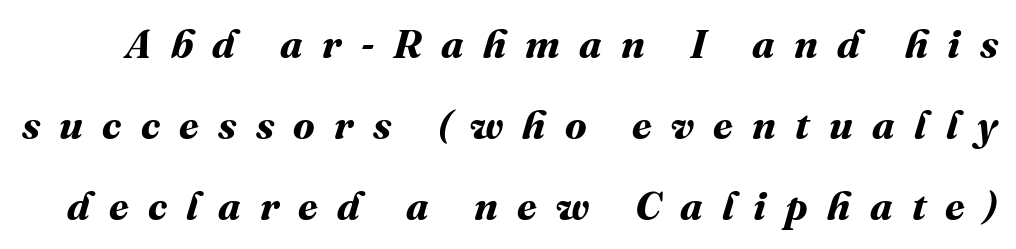
The rendering uses natural spacing where letterforms have individual widths. You could fit nearly another row in the gap between these rows. The letters are bold, with thick, heavy strokes. Glyph-to-glyph distance is far greater than everyday printed text.
